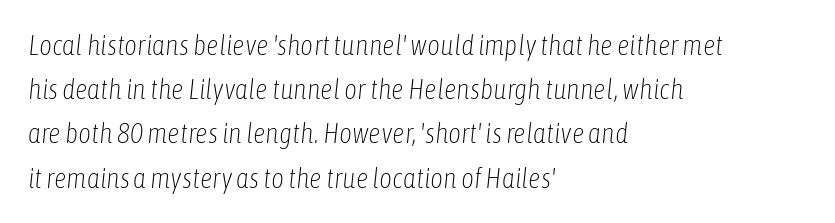
{"italic": "yes", "lean": "right", "slant_degrees": 6, "bold": "no", "weight": "light", "width": "condensed", "stroke_contrast": "low", "x_height": "medium", "monospaced": "no", "underline": "no", "align": "left", "line_spacing": "normal", "line_spacing_ratio": 1.58, "letter_spacing": "normal", "letter_spacing_em": 0.0, "glyph_px": 28}
